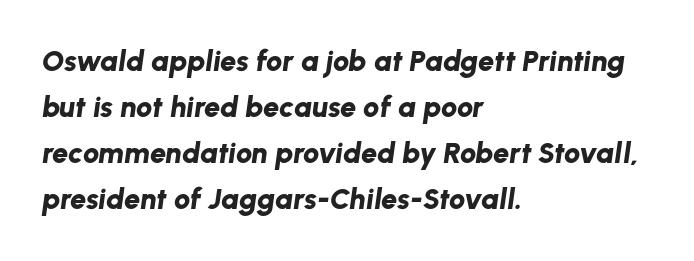
Q: Is the text bold? A: Yes.
Q: Is the text italic (slanted)? A: Yes, it leans right by about 8 degrees.
Q: Is the text underlined? A: No.
Q: How is the paragraph aligned? A: Left-aligned.
Q: Is the spacing between letters normal or unusually wide? A: Normal.
Q: Is the spacing between lines tight, normal or loose? A: Normal.
Q: Width (condensed, normal, or wide)? A: Normal.
Q: Stroke contrast? A: Low.
Q: x-height? A: Medium.
Q: Monospaced? A: No.
